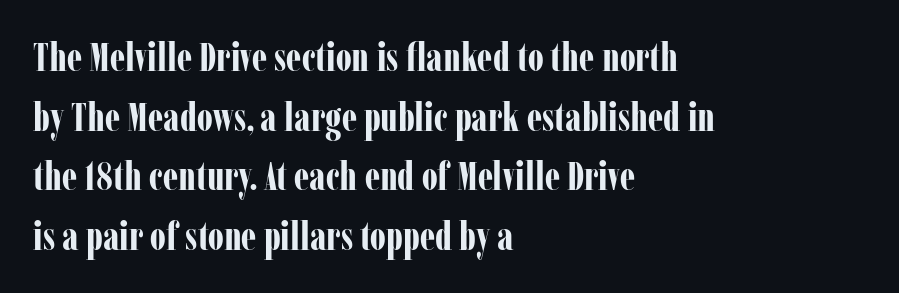
The image shows 40 px bold, condensed serif type, upright; set left-aligned, normal line spacing (1.49x), normal letter spacing, not underlined; low stroke contrast and a medium x-height.
